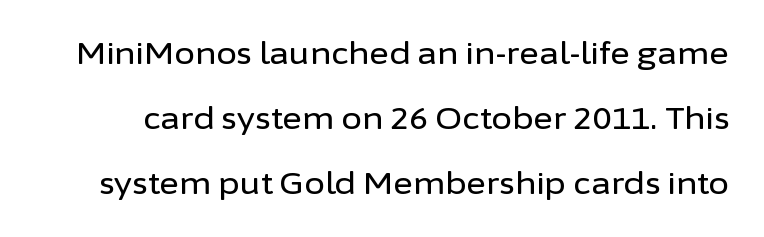
{"serif": "no", "italic": "no", "width": "normal", "stroke_contrast": "low", "x_height": "medium", "monospaced": "no", "underline": "no", "line_spacing": "loose", "line_spacing_ratio": 2.17, "letter_spacing": "normal", "letter_spacing_em": 0.0, "glyph_px": 30}
